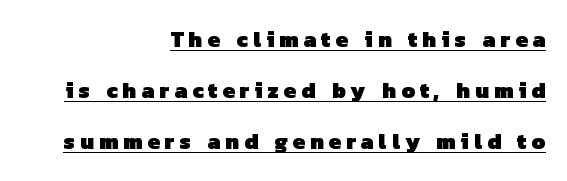
Does extra space separate the letters? Yes, quite a lot of it. Is the type bold? Yes — the strokes are clearly thick and heavy. Line spacing here is loose. This sample is right-justified, so line beginnings fall wherever the words allow. The face used here appears with an underline applied.
